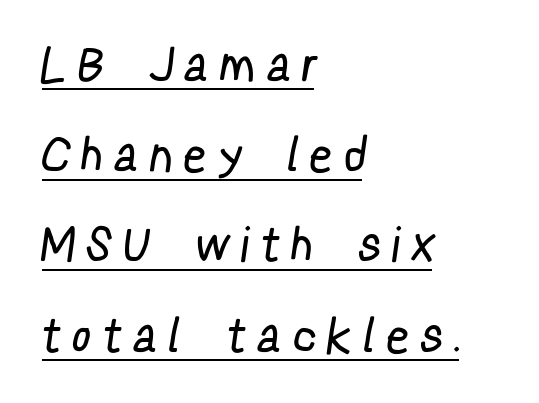
The rendering inserts visible extra space after every character. The passage shown stacks its lines with a broad gap. Check where the strokes stop: nothing finishes them off — pure sans. The lines in this sample share a left origin and differ only in where they stop. On a weight scale, this lands at 450 or below.
